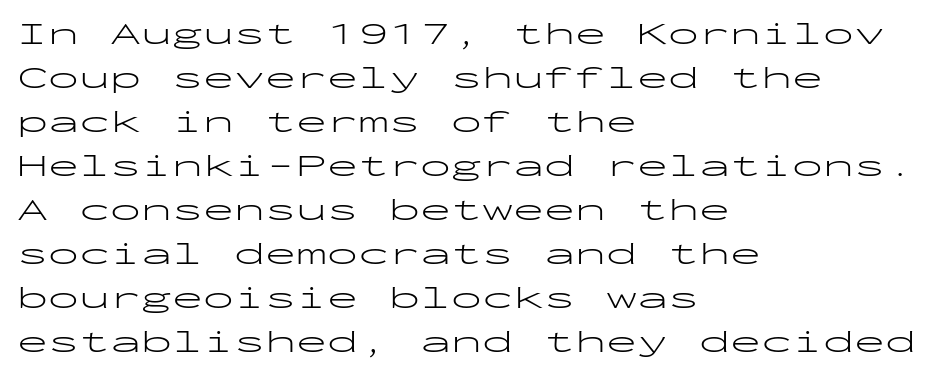
{"serif": "no", "italic": "no", "bold": "no", "weight": "light", "width": "wide", "stroke_contrast": "low", "x_height": "medium", "monospaced": "yes", "underline": "no", "align": "left", "line_spacing": "normal", "line_spacing_ratio": 1.42, "letter_spacing": "normal", "letter_spacing_em": 0.0, "glyph_px": 31}
